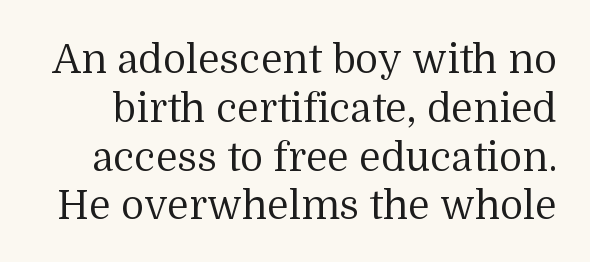
Q: Is the text bold? A: No.
Q: Is the text italic (slanted)? A: No, it is upright.
Q: Is the typeface a serif or a sans-serif typeface? A: Serif.
Q: Is the text underlined? A: No.
Q: Is the spacing between letters normal or unusually wide? A: Normal.
Q: Width (condensed, normal, or wide)? A: Normal.
Q: Stroke contrast? A: Medium.
Q: x-height? A: Medium.
Q: Monospaced? A: No.
